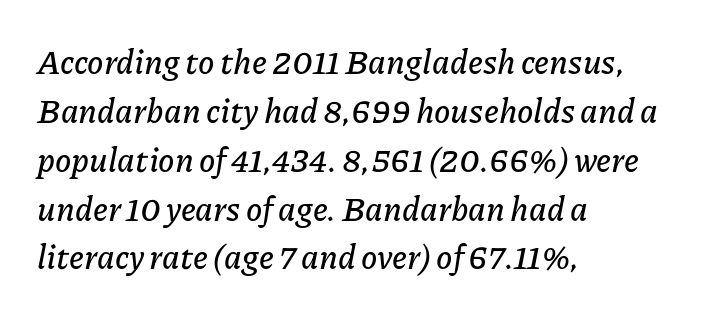
The passage is arranged the way most books set body copy — flush left. Bare-footed words on every line. The vertical gap from one line to the next is medium. Do the characters align in a grid? No, the font is proportional.
